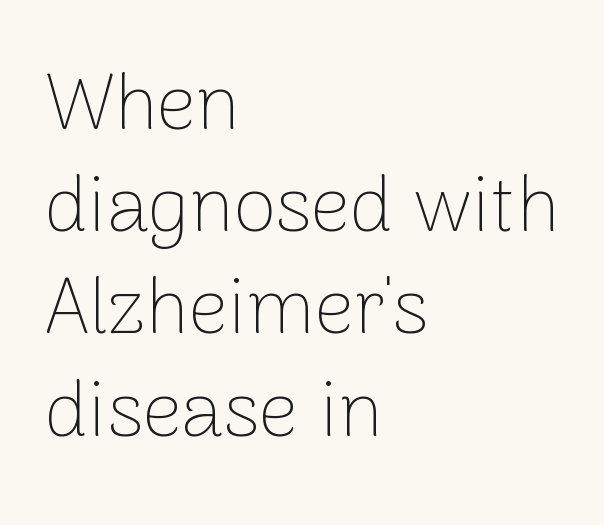
The image shows 78 px thin sans-serif type, upright; set left-aligned, normal line spacing (1.31x), normal letter spacing, not underlined; low stroke contrast and a medium x-height.
